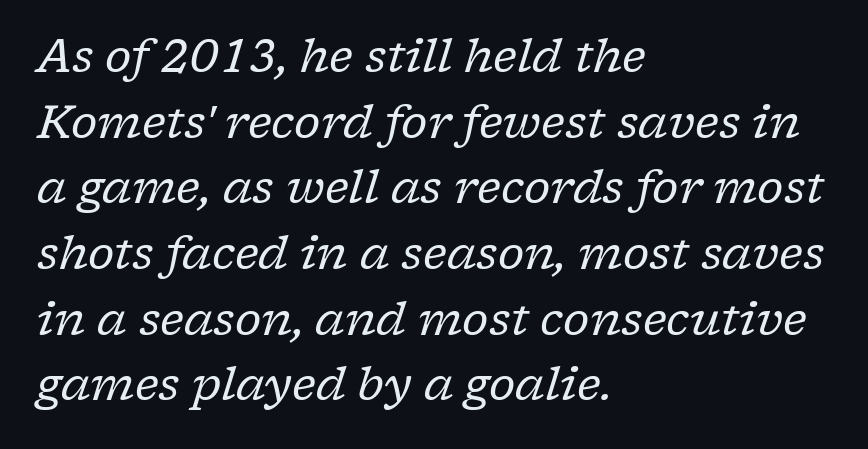
{"serif": "yes", "italic": "yes", "lean": "right", "slant_degrees": 17, "bold": "no", "weight": "regular", "width": "normal", "stroke_contrast": "low", "x_height": "medium", "monospaced": "no", "underline": "no", "align": "left", "line_spacing": "normal", "line_spacing_ratio": 1.46, "letter_spacing": "normal", "letter_spacing_em": 0.0, "glyph_px": 45}
